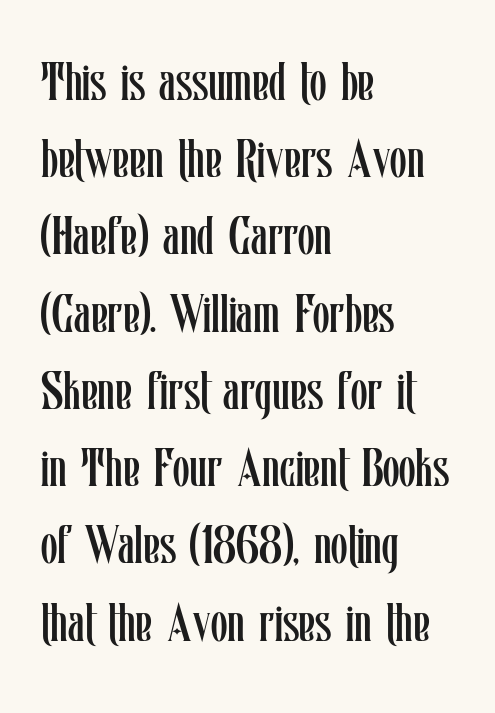
The image shows 54 px regular-weight, condensed type, upright; set left-aligned, normal line spacing (1.43x), normal letter spacing, not underlined; low stroke contrast and a medium x-height.
